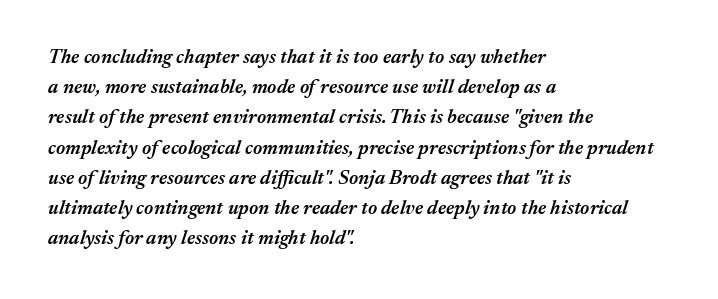
{"italic": "yes", "lean": "right", "slant_degrees": 17, "bold": "semi", "underline": "no", "align": "left", "line_spacing": "normal", "line_spacing_ratio": 1.51, "letter_spacing": "normal", "letter_spacing_em": 0.0, "glyph_px": 20}
